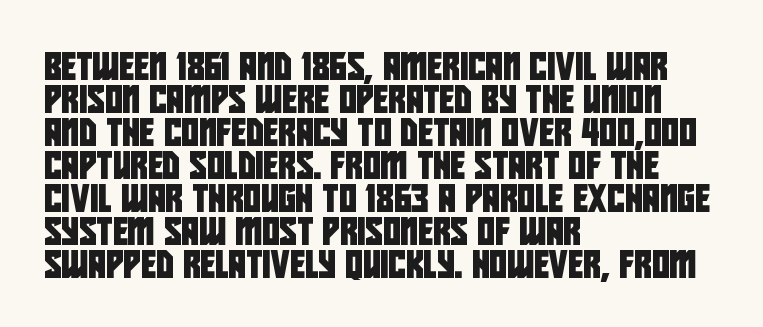
{"underline": "no", "align": "left", "line_spacing_ratio": 1.22, "letter_spacing": "normal", "letter_spacing_em": 0.0, "glyph_px": 27}
